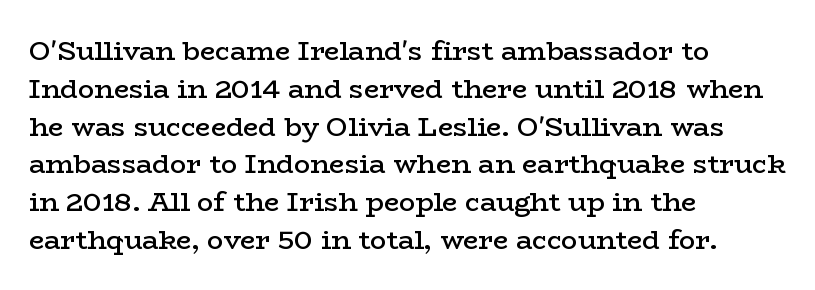
The image shows 27 px text type, upright; set left-aligned, normal line spacing (1.4x), normal letter spacing, not underlined.
